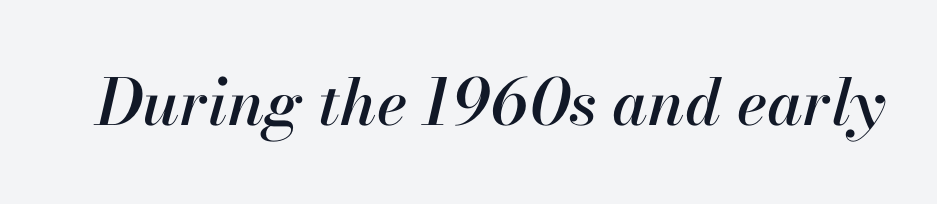
The image shows 64 px text type, italic (leaning right); set normal letter spacing, not underlined; high stroke contrast and a small x-height.
